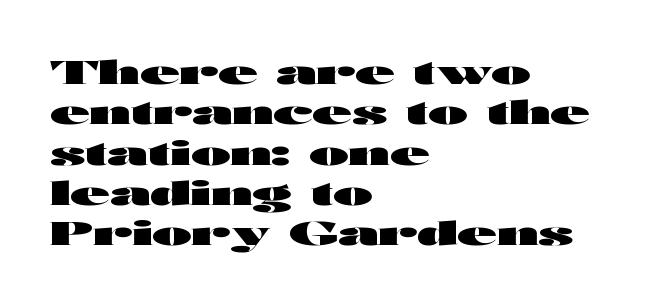
{"serif": "no", "italic": "no", "bold": "yes", "weight": "heavy", "width": "wide", "stroke_contrast": "high", "x_height": "medium", "monospaced": "no", "underline": "no", "align": "left", "line_spacing": "normal", "line_spacing_ratio": 1.26, "letter_spacing": "normal", "letter_spacing_em": 0.0, "glyph_px": 32}
